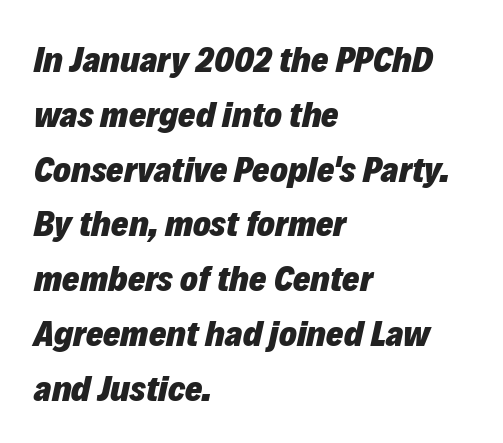
The image shows 37 px heavy type, italic (leaning right); set left-aligned, normal line spacing (1.48x), normal letter spacing, not underlined; low stroke contrast and a medium x-height.
